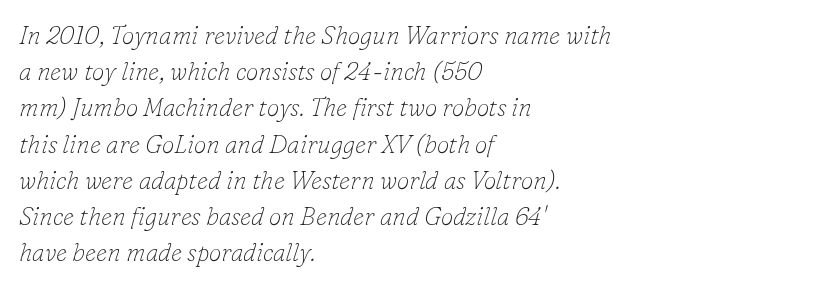
The image shows 25 px text type, italic (leaning right); set left-aligned, normal line spacing (1.45x), normal letter spacing, not underlined.
